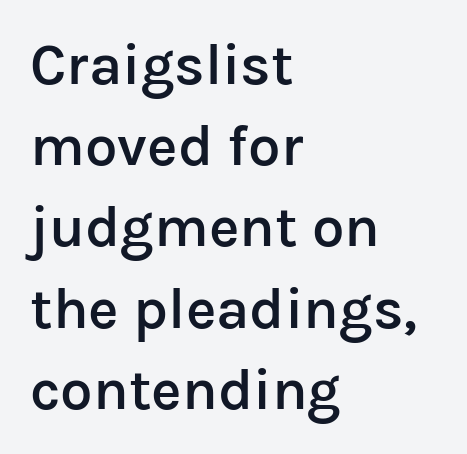
Q: Is the text bold? A: Semi-bold.
Q: Is the text italic (slanted)? A: No, it is upright.
Q: Is the typeface a serif or a sans-serif typeface? A: Sans-serif.
Q: Is the text underlined? A: No.
Q: How is the paragraph aligned? A: Left-aligned.
Q: Is the spacing between letters normal or unusually wide? A: Normal.
Q: Is the spacing between lines tight, normal or loose? A: Normal.
Q: Width (condensed, normal, or wide)? A: Normal.
Q: Stroke contrast? A: Low.
Q: x-height? A: Medium.
Q: Monospaced? A: No.
